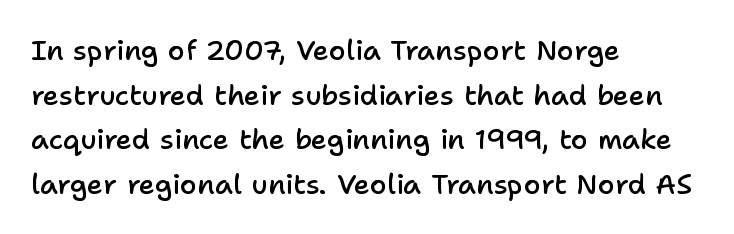
Proportional: the letters do not fall into vertical columns. The letters carry no serifs — their stems end cleanly without finishing strokes. The area under the type is left untouched. When letters stand straight like this, we call the style roman or upright. Caption: multi-line text, flush left, ragged right.
